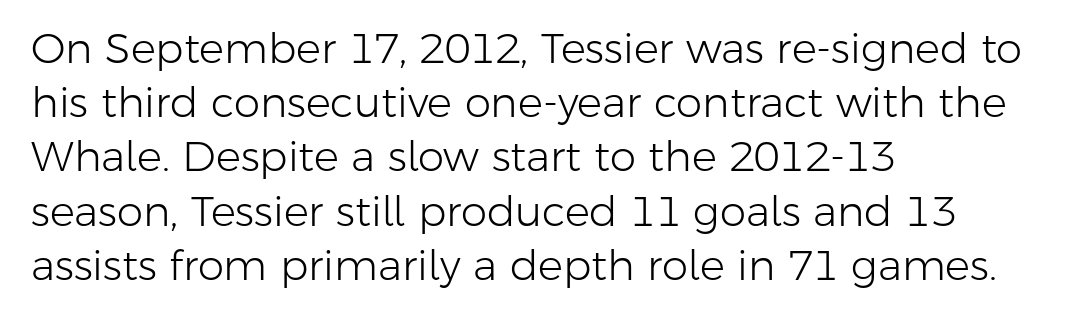
Q: Is the text bold? A: No.
Q: Is the text italic (slanted)? A: No, it is upright.
Q: Is the typeface a serif or a sans-serif typeface? A: Sans-serif.
Q: Is the text underlined? A: No.
Q: How is the paragraph aligned? A: Left-aligned.
Q: Is the spacing between letters normal or unusually wide? A: Normal.
Q: Is the spacing between lines tight, normal or loose? A: Normal.
Q: Width (condensed, normal, or wide)? A: Normal.
Q: Stroke contrast? A: Low.
Q: x-height? A: Medium.
Q: Monospaced? A: No.
